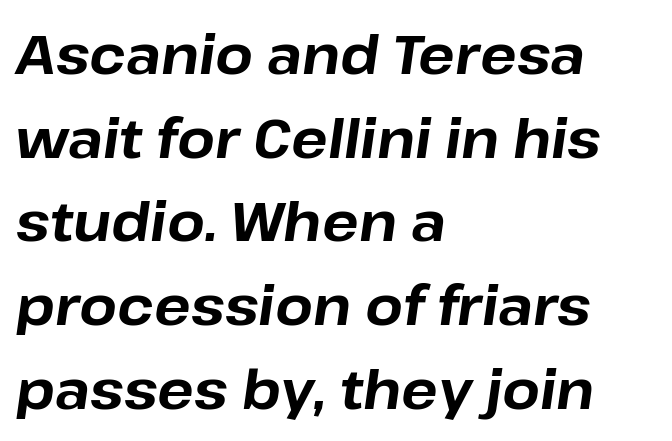
{"italic": "yes", "lean": "right", "slant_degrees": 8, "bold": "yes", "weight": "bold", "width": "normal", "stroke_contrast": "low", "x_height": "medium", "monospaced": "no", "underline": "no", "align": "left", "line_spacing": "normal", "line_spacing_ratio": 1.55, "letter_spacing": "normal", "letter_spacing_em": 0.0, "glyph_px": 54}
